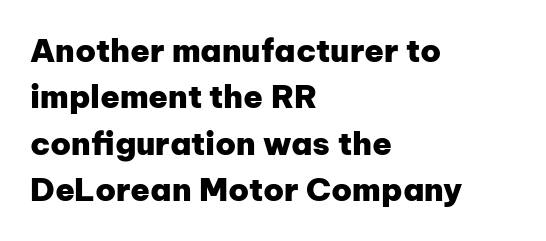
The image shows 32 px heavy sans-serif type, upright; set left-aligned, normal line spacing (1.45x), normal letter spacing, not underlined; low stroke contrast and a medium x-height.
